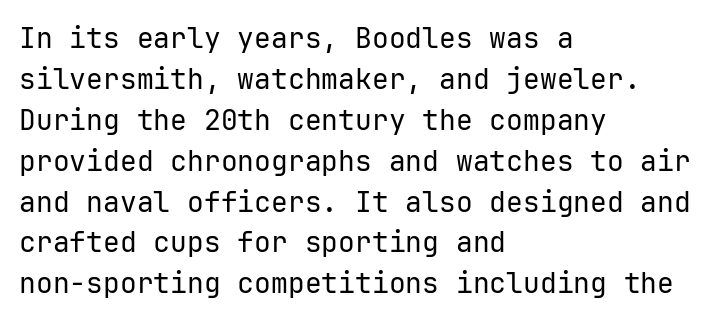
The image shows 28 px regular-weight sans-serif type, upright; set left-aligned, normal line spacing (1.46x), normal letter spacing, not underlined; low stroke contrast and a medium x-height.
